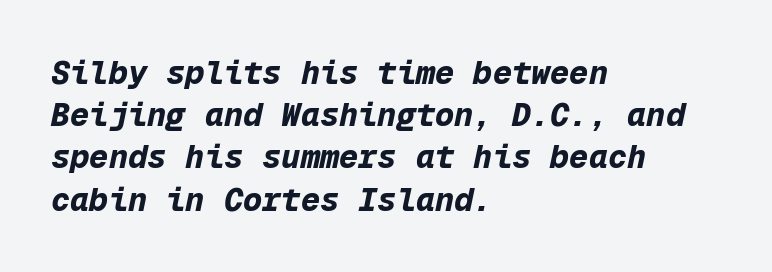
Q: Is the text bold? A: Yes.
Q: Is the text italic (slanted)? A: Yes, it leans right by about 12 degrees.
Q: Is the text underlined? A: No.
Q: How is the paragraph aligned? A: Left-aligned.
Q: Is the spacing between letters normal or unusually wide? A: Normal.
Q: Is the spacing between lines tight, normal or loose? A: Normal.
Q: Width (condensed, normal, or wide)? A: Normal.
Q: Stroke contrast? A: Low.
Q: x-height? A: Medium.
Q: Monospaced? A: Yes.
